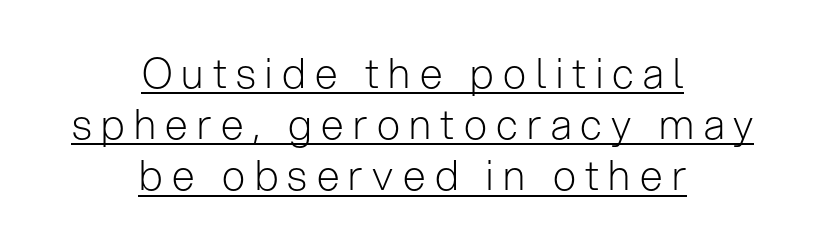
{"serif": "no", "italic": "no", "bold": "no", "weight": "light", "width": "normal", "stroke_contrast": "low", "x_height": "medium", "monospaced": "no", "underline": "yes", "align": "center", "line_spacing": "normal", "line_spacing_ratio": 1.25, "letter_spacing": "wide", "letter_spacing_em": 0.23, "glyph_px": 41}
